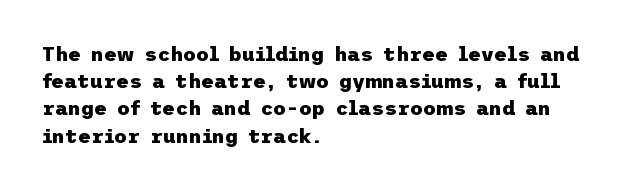
Vertical strokes here are truly vertical. Line spacing here is normal. The rendering anchors every line to the left-hand side. Short note: letters normally spaced. Has an underline been added? It has not. The sample has been set heavy, in full bold.
